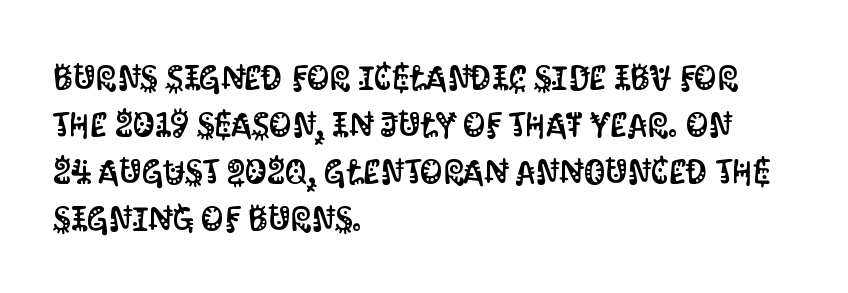
Descender tails drop into unmarked territory. This sample keeps an unexceptional amount of space between lines. The characters display no serif detailing; their extremities are plain. Short note: letters normally spaced.
